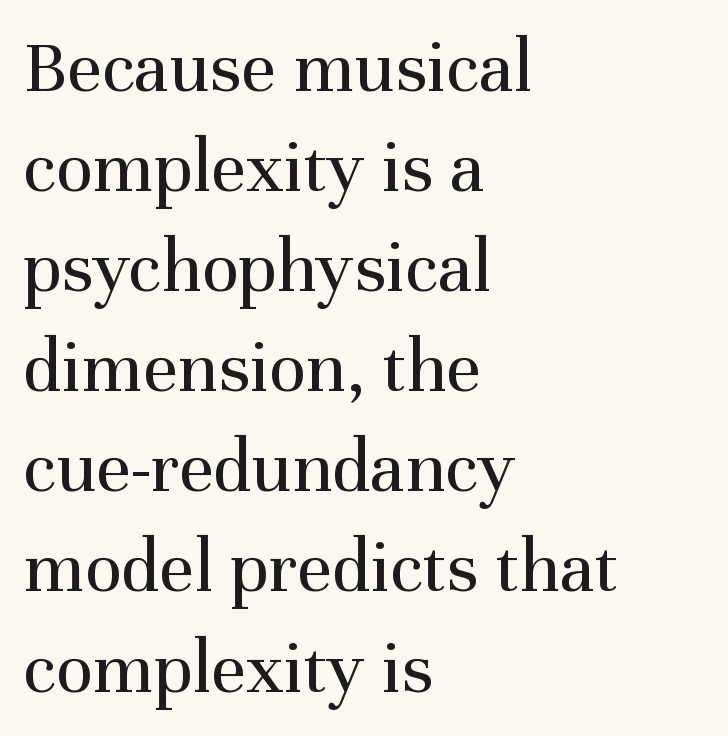
The block of text has a typical density, with ordinary space between rows. This rendering uses left alignment, leaving the right contour irregular. Character widths vary here, with narrow letters taking less room than wide ones. Ordinary non-slanted type is in use. Small tapered or slab feet sit at the stroke ends, so this counts as serif.
